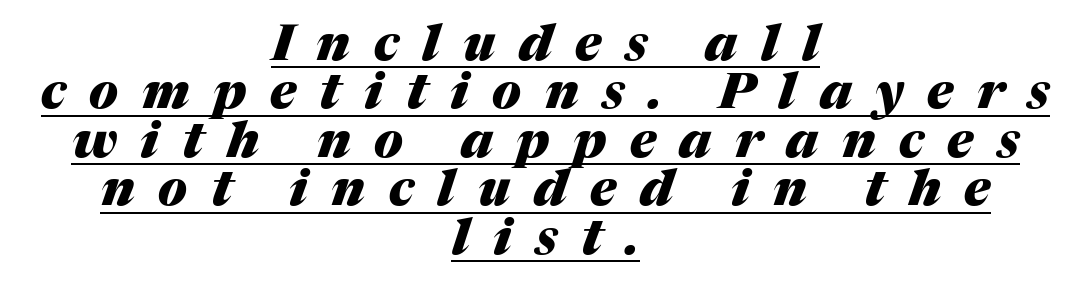
Q: Is the text bold? A: Yes.
Q: Is the text italic (slanted)? A: Yes, it leans right by about 17 degrees.
Q: Is the text underlined? A: Yes.
Q: How is the paragraph aligned? A: Centered.
Q: Is the spacing between letters normal or unusually wide? A: Unusually wide.
Q: Is the spacing between lines tight, normal or loose? A: Tight.
Q: Width (condensed, normal, or wide)? A: Normal.
Q: Stroke contrast? A: Medium.
Q: x-height? A: Medium.
Q: Monospaced? A: No.
